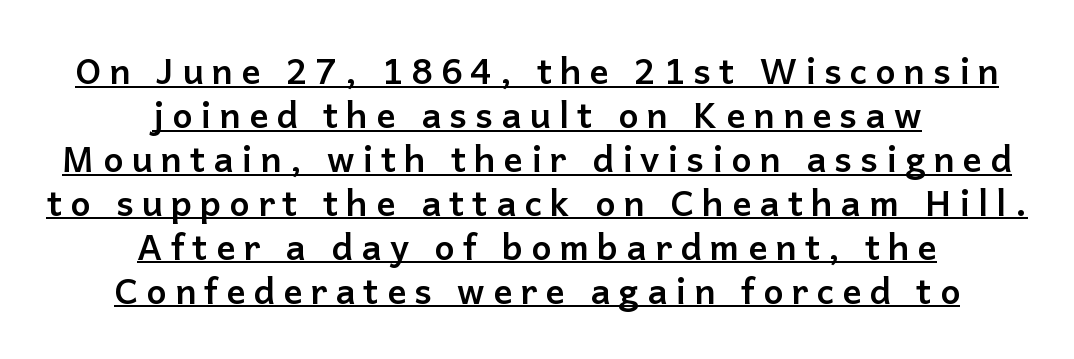
Q: Is the text bold? A: Yes.
Q: Is the text italic (slanted)? A: No, it is upright.
Q: Is the typeface a serif or a sans-serif typeface? A: Sans-serif.
Q: Is the text underlined? A: Yes.
Q: How is the paragraph aligned? A: Centered.
Q: Is the spacing between letters normal or unusually wide? A: Unusually wide.
Q: Width (condensed, normal, or wide)? A: Normal.
Q: Stroke contrast? A: Low.
Q: x-height? A: Medium.
Q: Monospaced? A: No.
